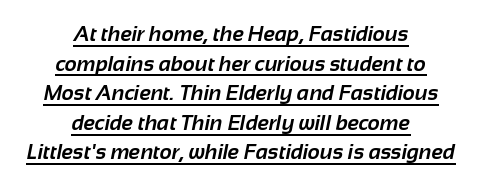
{"bold": "yes", "underline": "yes", "align": "center", "line_spacing": "normal", "line_spacing_ratio": 1.41, "letter_spacing": "normal", "letter_spacing_em": 0.0, "glyph_px": 21}
